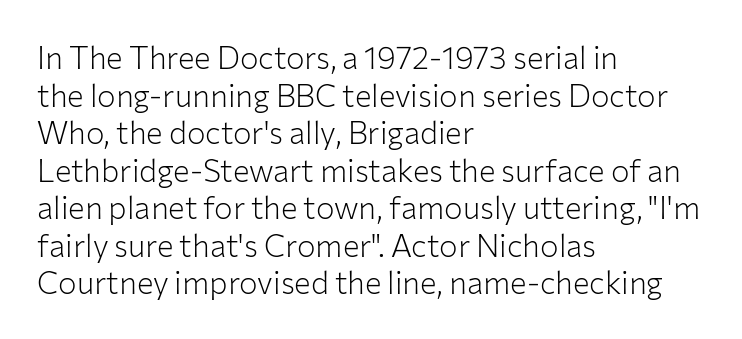
{"serif": "no", "italic": "no", "bold": "no", "weight": "light", "width": "normal", "stroke_contrast": "low", "x_height": "medium", "monospaced": "no", "underline": "no", "align": "left", "line_spacing_ratio": 1.21, "letter_spacing": "normal", "letter_spacing_em": 0.0, "glyph_px": 31}
